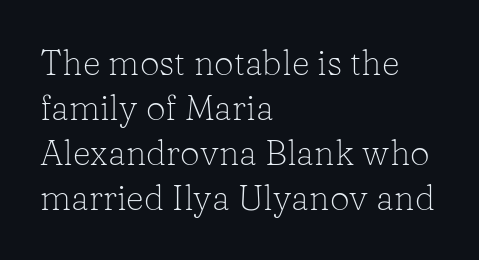
The image shows 35 px light serif type, upright; set left-aligned, normal line spacing (1.29x), normal letter spacing, not underlined; low stroke contrast and a medium x-height.
